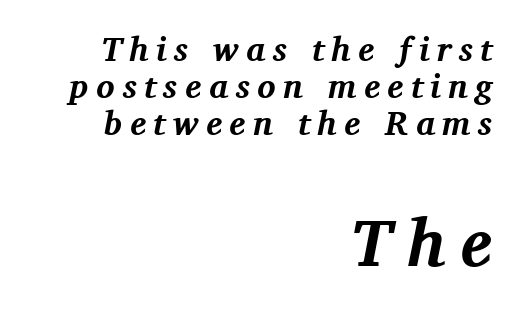
{"serif": "yes", "italic": "yes", "lean": "right", "slant_degrees": 11, "bold": "yes", "weight": "bold", "width": "normal", "stroke_contrast": "medium", "x_height": "medium", "monospaced": "no", "underline": "no", "align": "right", "line_spacing": "tight", "line_spacing_ratio": 1.09, "letter_spacing": "wide", "letter_spacing_em": 0.22, "larger_block": "second", "size_ratio": 1.97, "glyph_px": 67}
